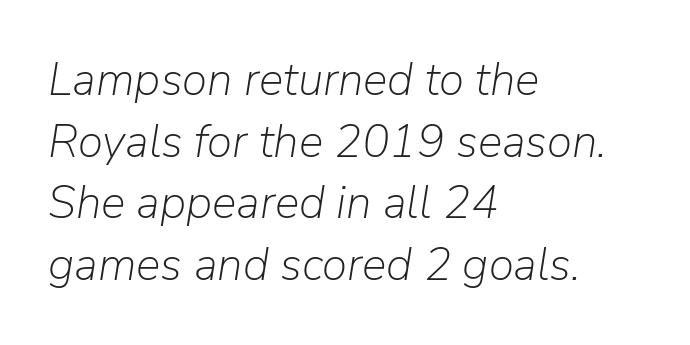
The image shows 46 px light type, italic (leaning right); set left-aligned, normal line spacing (1.34x), normal letter spacing, not underlined; low stroke contrast and a medium x-height.
